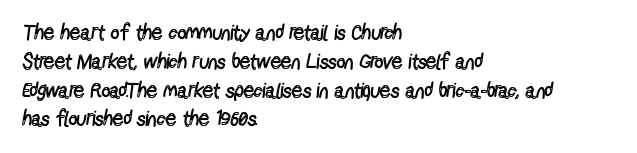
{"bold": "no", "underline": "no", "align": "left", "line_spacing": "normal", "line_spacing_ratio": 1.37, "letter_spacing": "normal", "letter_spacing_em": 0.0, "glyph_px": 21}
